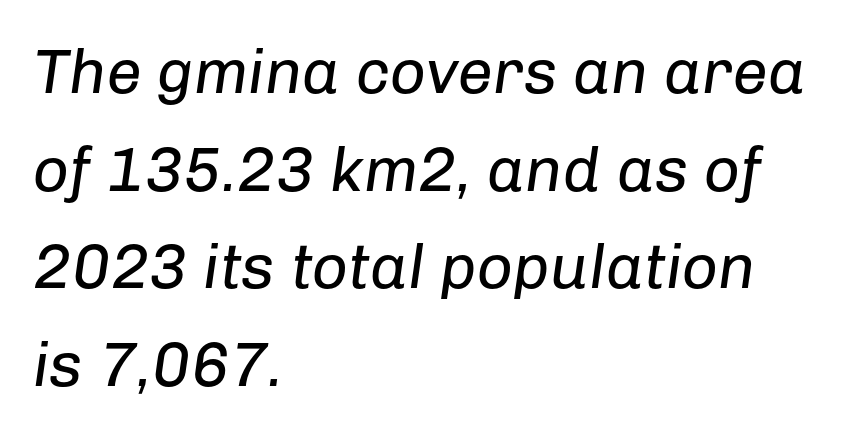
{"italic": "yes", "lean": "right", "slant_degrees": 8, "bold": "no", "weight": "regular", "width": "normal", "stroke_contrast": "low", "x_height": "medium", "monospaced": "no", "underline": "no", "align": "left", "line_spacing": "normal", "line_spacing_ratio": 1.55, "letter_spacing": "normal", "letter_spacing_em": 0.0, "glyph_px": 63}
